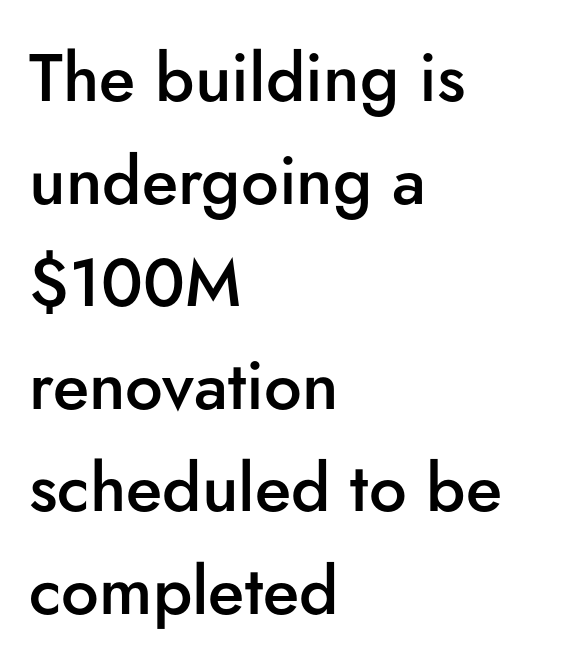
The passage is arranged the way most books set body copy — flush left. You can tell from the bare stems that sans-serif type was used. Posture: vertical. Look at the tracking — it's just the regular setting, nothing added. A bit beefed up — I'd call it semibold rather than bold. Think of a printed novel: that variable character pitch is what you see here.
